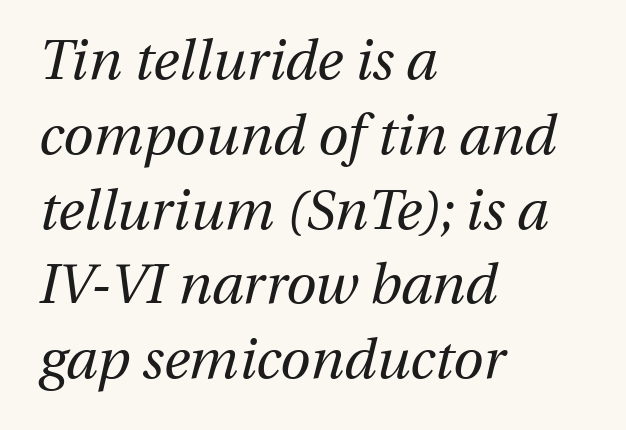
Observe the ordinary spacing: letters are neighbours, not strangers. Honestly, the row spacing looks completely unremarkable. Posture: slanted. Where is the straight margin? On the left. The letters advance in unequal steps, a hallmark of proportional type. Beneath every word, the page is bare.
